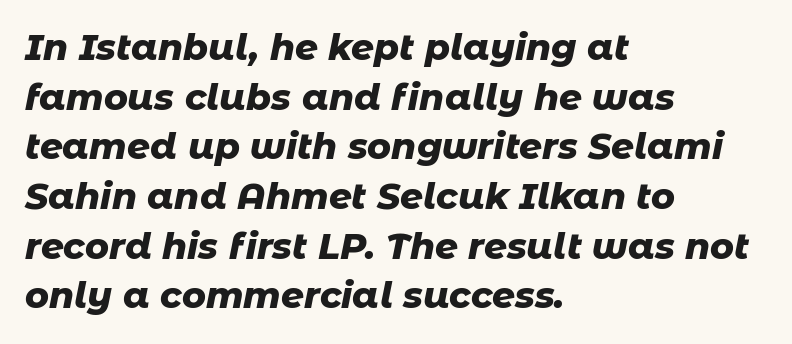
The image shows 36 px heavy type, italic (leaning right); set left-aligned, normal line spacing (1.38x), normal letter spacing, not underlined; low stroke contrast and a medium x-height.
